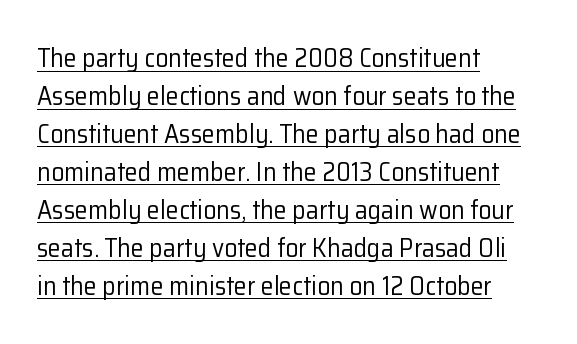
The image shows 26 px text type, upright; set left-aligned, normal line spacing (1.46x), normal letter spacing, underlined.
